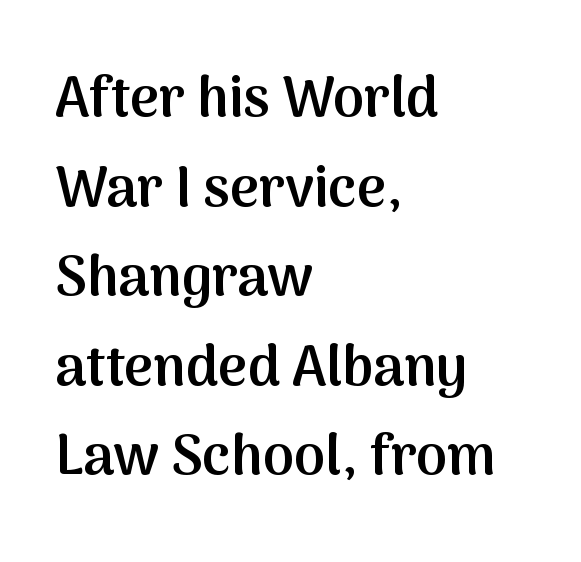
{"serif": "no", "italic": "no", "bold": "semi", "weight": "semibold", "width": "normal", "stroke_contrast": "medium", "x_height": "medium", "monospaced": "no", "underline": "no", "align": "left", "line_spacing": "normal", "line_spacing_ratio": 1.6, "letter_spacing": "normal", "letter_spacing_em": 0.0, "glyph_px": 56}
